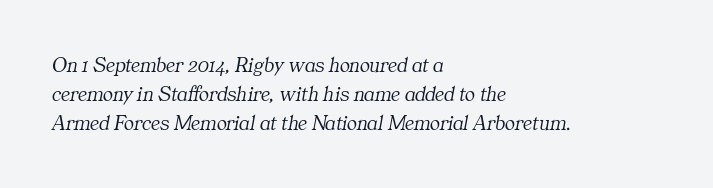
Look at the tracking — it's just the regular setting, nothing added. Decoration check: the copy has no underline. Think standard paragraph weight, or any step lighter than that. Is the type slanted? Yes — the strokes lean at a clear angle. One glance says typical: line gaps are just what's usual.
